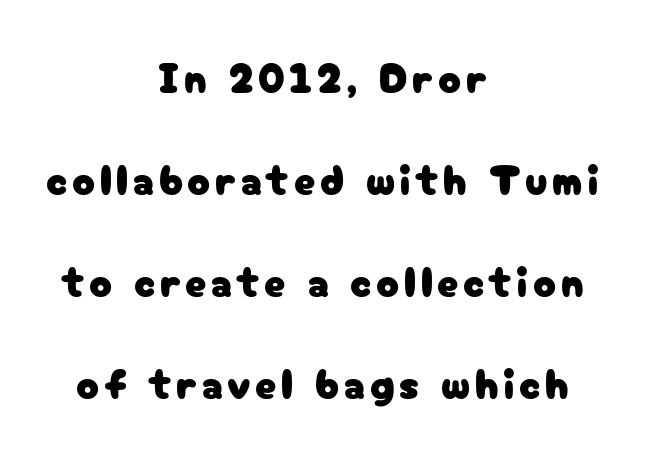
Q: Is the text italic (slanted)? A: No, it is upright.
Q: Is the typeface a serif or a sans-serif typeface? A: Sans-serif.
Q: Is the text underlined? A: No.
Q: How is the paragraph aligned? A: Centered.
Q: Is the spacing between lines tight, normal or loose? A: Loose.
Q: Width (condensed, normal, or wide)? A: Normal.
Q: Stroke contrast? A: Low.
Q: x-height? A: Medium.
Q: Monospaced? A: No.
